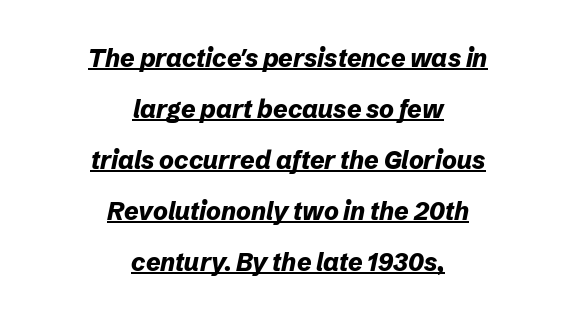
This sample is center-justified, so both line endings float freely. An italicized treatment has been applied to the whole sample. You'd pick this weight for a headline — it's a proper bold. The gaps between neighbouring characters are ordinary and unremarkable.
